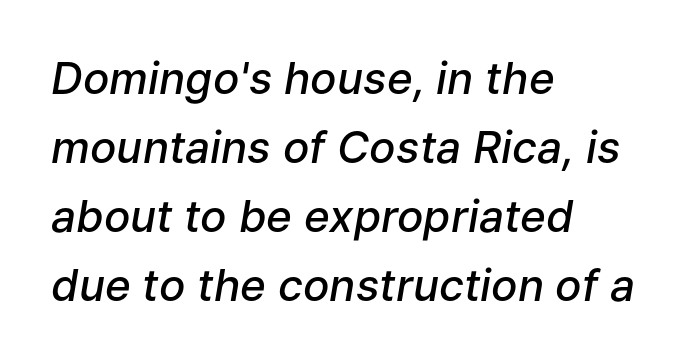
The passage shown is typed in a proportional face where columns would drift. Reading down the block, your eye returns to a fixed left position each line. There's an unmistakable incline to the writing here. Heft: intermediate — a semibold. Rule under the text: the space is simply empty.
